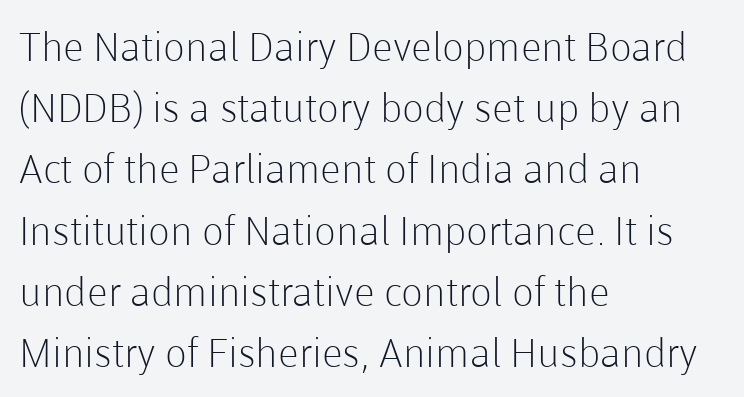
The letters stand straight up with perfectly vertical stems. Vertical spacing — default. In terms of letterspacing, this is plain default setting. Underline: absent.
